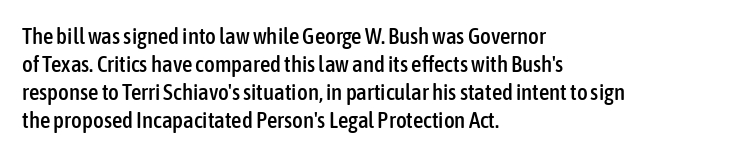
{"italic": "no", "underline": "no", "align": "left", "line_spacing_ratio": 1.22, "letter_spacing": "normal", "letter_spacing_em": 0.0, "glyph_px": 23}
